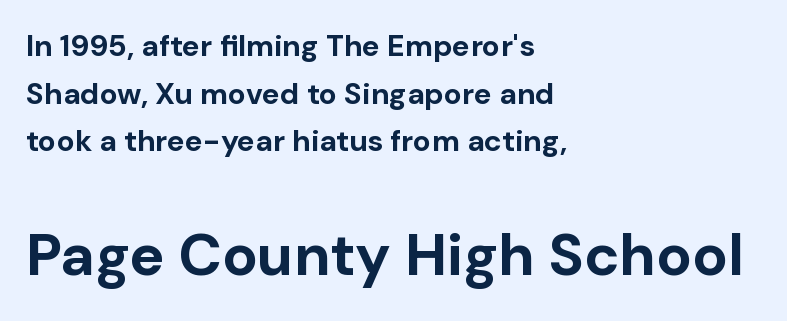
Q: Is the text bold? A: Yes.
Q: Is the text italic (slanted)? A: No, it is upright.
Q: Is the typeface a serif or a sans-serif typeface? A: Sans-serif.
Q: Is the text underlined? A: No.
Q: How is the paragraph aligned? A: Left-aligned.
Q: Is the spacing between letters normal or unusually wide? A: Normal.
Q: Is the spacing between lines tight, normal or loose? A: Normal.
Q: Which block of text is set in a larger size, the first (top) or the second (bottom)? A: The second (bottom) one.
Q: Width (condensed, normal, or wide)? A: Normal.
Q: Stroke contrast? A: Low.
Q: x-height? A: Medium.
Q: Monospaced? A: No.
